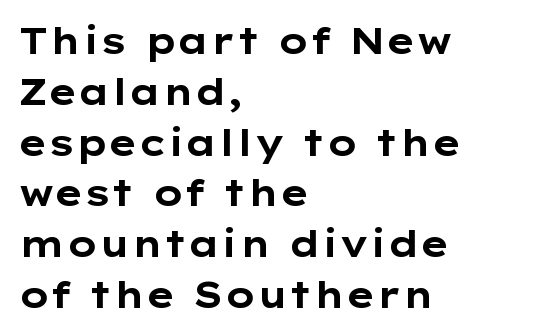
The image shows 36 px bold, wide sans-serif type, upright; set left-aligned, normal line spacing (1.41x), normal letter spacing, not underlined; low stroke contrast and a medium x-height.
